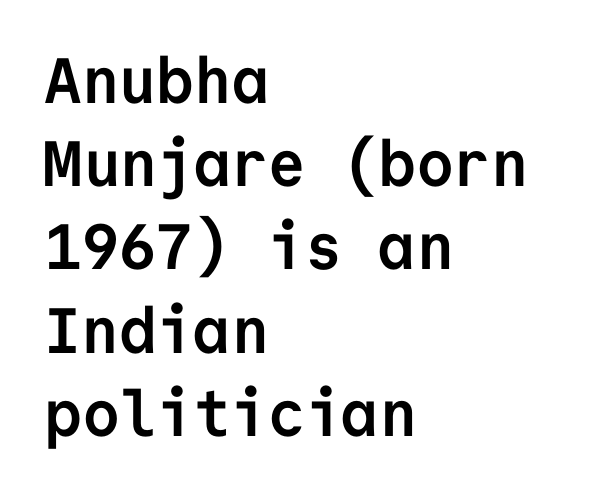
The image shows 64 px semibold sans-serif type, upright, monospaced; set left-aligned, normal line spacing (1.3x), normal letter spacing, not underlined; low stroke contrast and a medium x-height.
